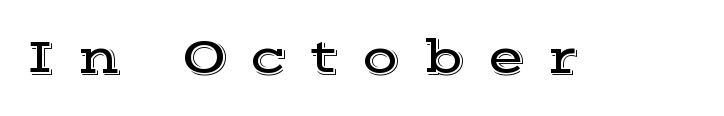
{"serif": "yes", "italic": "no", "width": "wide", "x_height": "medium", "monospaced": "no", "underline": "no", "letter_spacing": "wide", "letter_spacing_em": 0.46, "glyph_px": 49}
